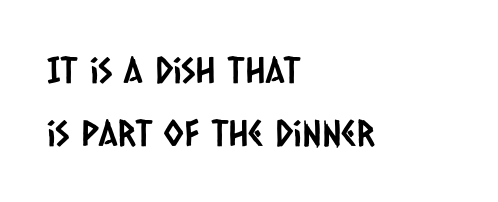
{"serif": "no", "width": "condensed", "stroke_contrast": "low", "x_height": "large", "monospaced": "no", "underline": "no", "align": "left", "line_spacing_ratio": 1.76, "letter_spacing": "normal", "letter_spacing_em": 0.0, "glyph_px": 36}
